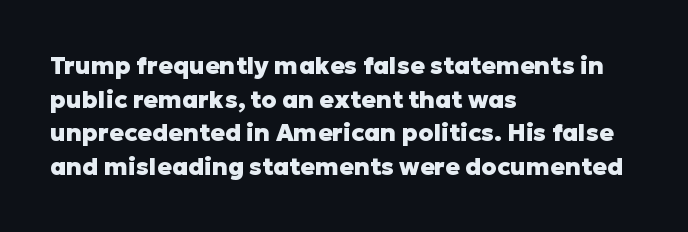
{"italic": "no", "bold": "yes", "underline": "no", "align": "left", "line_spacing": "normal", "line_spacing_ratio": 1.4, "letter_spacing": "normal", "letter_spacing_em": 0.0, "glyph_px": 24}
